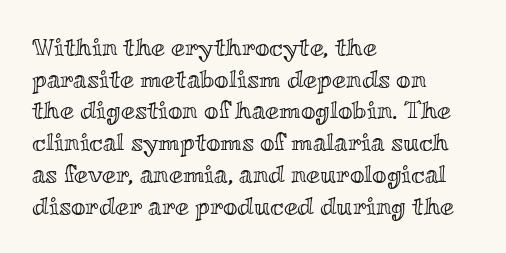
The rows are spaced the way most documents space them. No extra tracking has been applied to these lines. Which margin do the lines hug? The left one — the right edge is uneven. The gap between lines stays unmarked. If you drew a line through each stem, it would be perfectly vertical.
